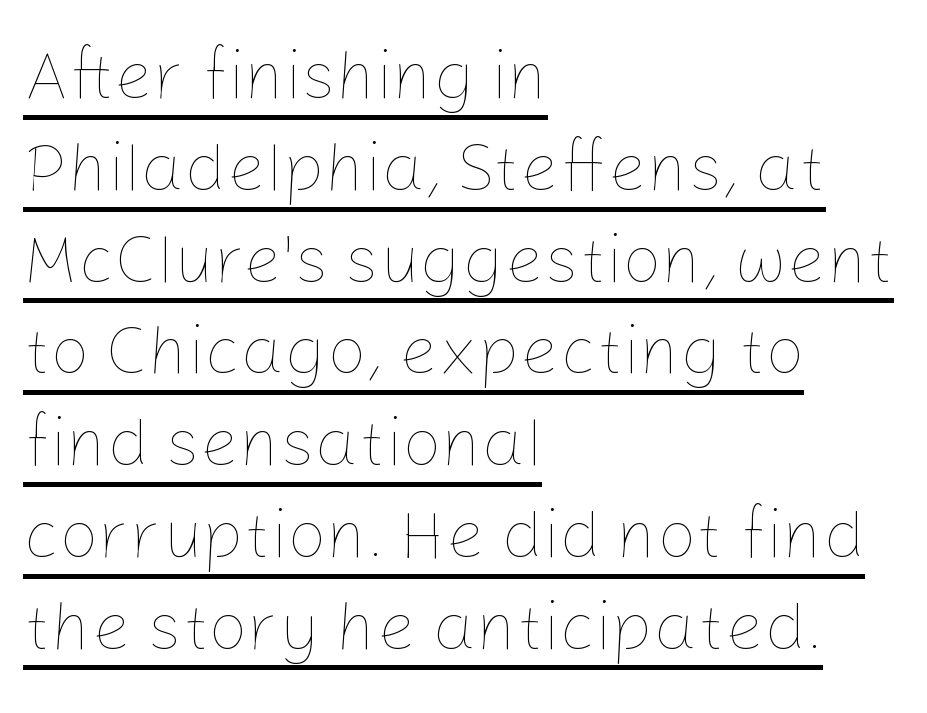
{"italic": "no", "bold": "no", "weight": "thin", "width": "normal", "stroke_contrast": "low", "x_height": "medium", "monospaced": "no", "underline": "yes", "align": "left", "line_spacing": "normal", "line_spacing_ratio": 1.33, "letter_spacing": "normal", "letter_spacing_em": 0.0, "glyph_px": 69}
